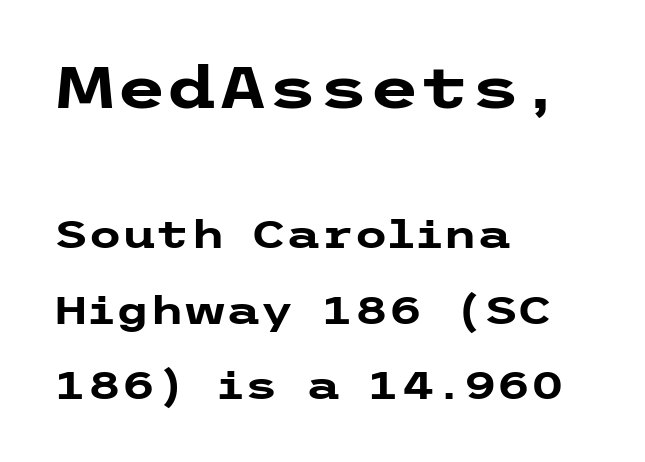
Q: Is the text bold? A: Yes.
Q: Is the text italic (slanted)? A: No, it is upright.
Q: Is the typeface a serif or a sans-serif typeface? A: Sans-serif.
Q: Is the text underlined? A: No.
Q: How is the paragraph aligned? A: Left-aligned.
Q: Is the spacing between letters normal or unusually wide? A: Normal.
Q: Is the spacing between lines tight, normal or loose? A: Loose.
Q: Which block of text is set in a larger size, the first (top) or the second (bottom)? A: The first (top) one.
Q: Width (condensed, normal, or wide)? A: Wide.
Q: Stroke contrast? A: Low.
Q: x-height? A: Medium.
